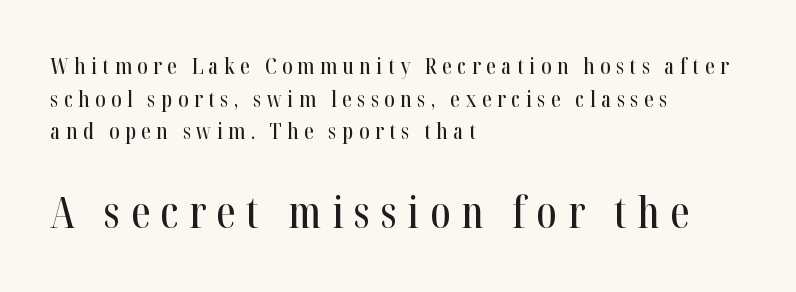
{"serif": "yes", "italic": "no", "width": "condensed", "stroke_contrast": "high", "x_height": "medium", "monospaced": "no", "underline": "no", "align": "left", "line_spacing": "normal", "line_spacing_ratio": 1.48, "letter_spacing": "wide", "letter_spacing_em": 0.25, "larger_block": "second", "size_ratio": 1.95, "glyph_px": 43}
